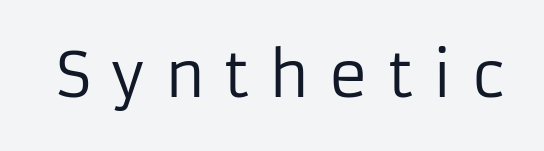
Q: Is the text bold? A: No.
Q: Is the text italic (slanted)? A: No, it is upright.
Q: Is the typeface a serif or a sans-serif typeface? A: Sans-serif.
Q: Is the text underlined? A: No.
Q: Is the spacing between letters normal or unusually wide? A: Unusually wide.
Q: Width (condensed, normal, or wide)? A: Normal.
Q: Stroke contrast? A: Low.
Q: x-height? A: Medium.
Q: Monospaced? A: No.
